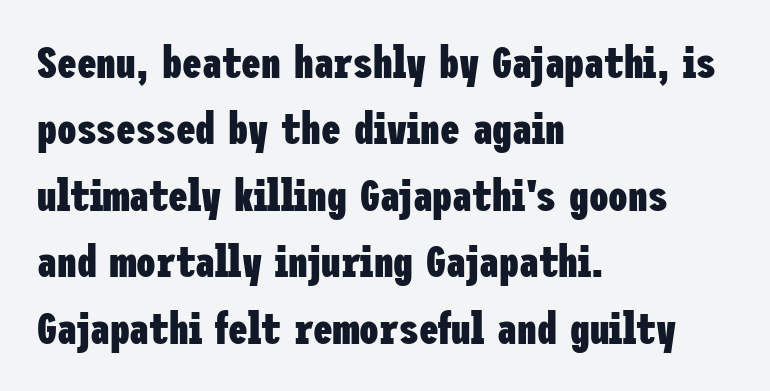
The image shows 44 px heavy, condensed sans-serif type, upright; set left-aligned, normal line spacing (1.51x), normal letter spacing, not underlined; low stroke contrast and a medium x-height.
